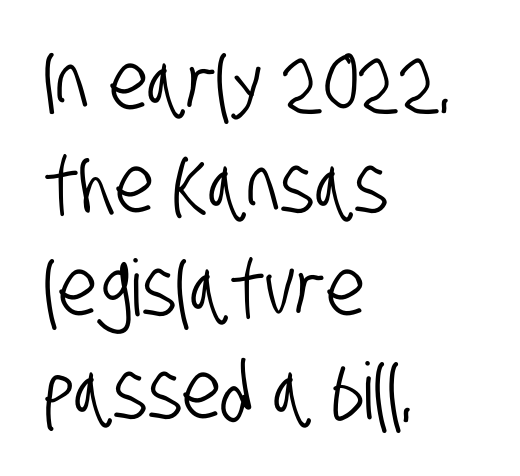
Q: Is the typeface a serif or a sans-serif typeface? A: Sans-serif.
Q: Is the text underlined? A: No.
Q: How is the paragraph aligned? A: Left-aligned.
Q: Is the spacing between letters normal or unusually wide? A: Normal.
Q: Is the spacing between lines tight, normal or loose? A: Normal.
Q: Width (condensed, normal, or wide)? A: Condensed.
Q: Stroke contrast? A: Low.
Q: x-height? A: Large.
Q: Monospaced? A: No.
